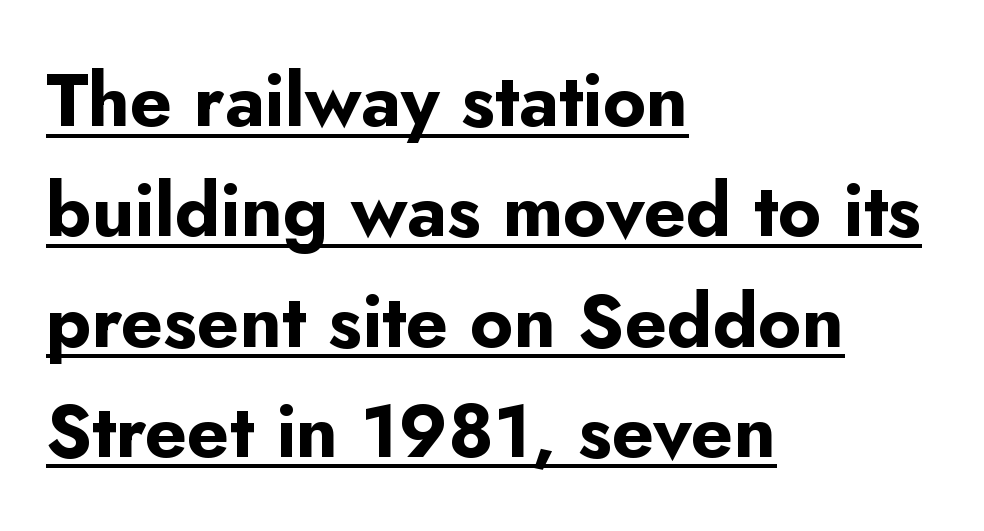
The image shows 74 px bold sans-serif type, upright; set left-aligned, normal line spacing (1.49x), normal letter spacing, underlined; low stroke contrast and a small x-height.
